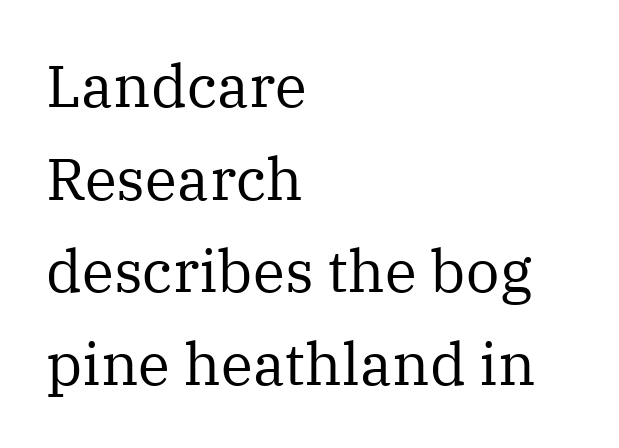
{"serif": "yes", "italic": "no", "bold": "no", "weight": "regular", "width": "normal", "stroke_contrast": "medium", "x_height": "medium", "monospaced": "no", "underline": "no", "align": "left", "line_spacing": "normal", "line_spacing_ratio": 1.57, "letter_spacing": "normal", "letter_spacing_em": 0.0, "glyph_px": 59}
